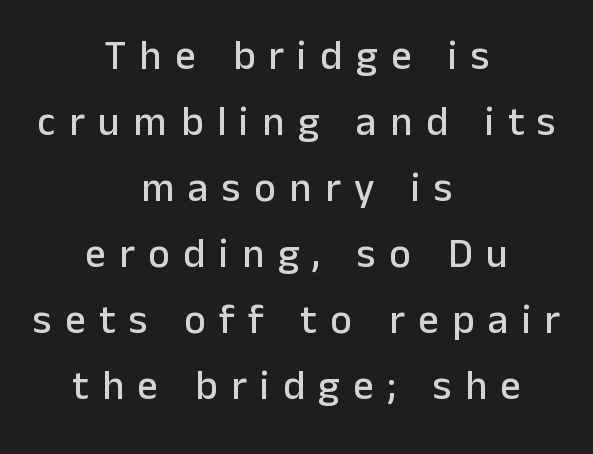
The image shows 41 px sans-serif type, upright; set centered, normal line spacing (1.61x), unusually wide letter spacing (+0.33 em), not underlined; low stroke contrast and a medium x-height.
